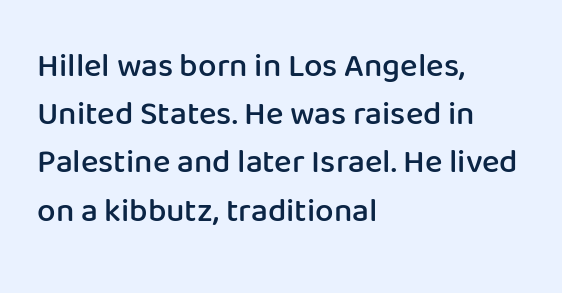
Posture: straight, roman, zero tilt. Bare-footed words on every line. Each new line begins a customary step beneath the previous one. No extra tracking has been applied to these lines. Every letter is mildly thick-stroked: semibold rather than bold. Is this a sans? Yes — the strokes have no serifs.
